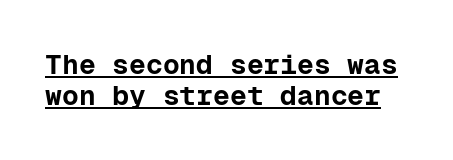
Weight check: bold — yes, fully. Every stem runs plumb, perpendicular to the baseline. Underline: present. The block of text is dense from top to bottom, with scant space between rows.
